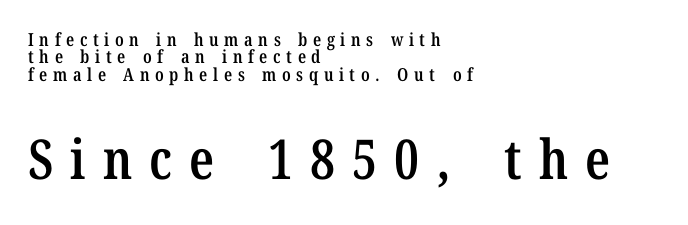
The image shows 55 px semibold, condensed serif type, upright; set left-aligned, tight line spacing (0.97x), unusually wide letter spacing (+0.31 em), not underlined; the second (bottom) block is 3.06x larger; low stroke contrast and a medium x-height.
